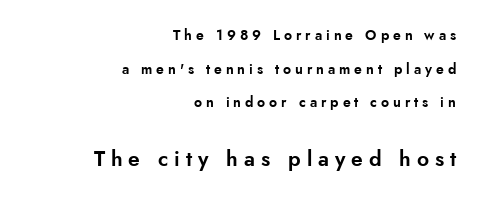
The image shows 21 px text type, upright; set right-aligned, loose line spacing (2.4x), unusually wide letter spacing (+0.28 em), not underlined; the second (bottom) block is 1.5x larger.
